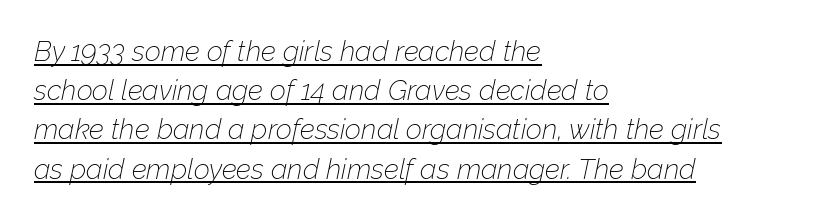
The image shows 28 px thin type, italic (leaning right); set left-aligned, normal line spacing (1.4x), normal letter spacing, underlined; low stroke contrast and a medium x-height.
